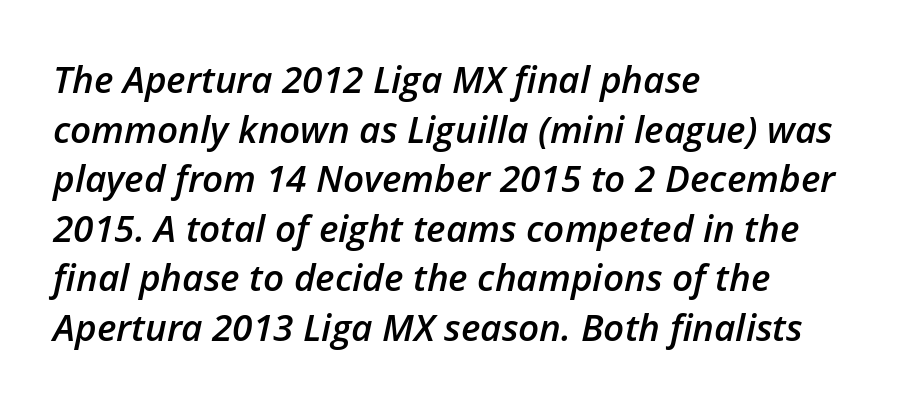
The image shows 37 px semibold type, italic (leaning right); set left-aligned, normal line spacing (1.34x), normal letter spacing, not underlined; low stroke contrast and a medium x-height.
